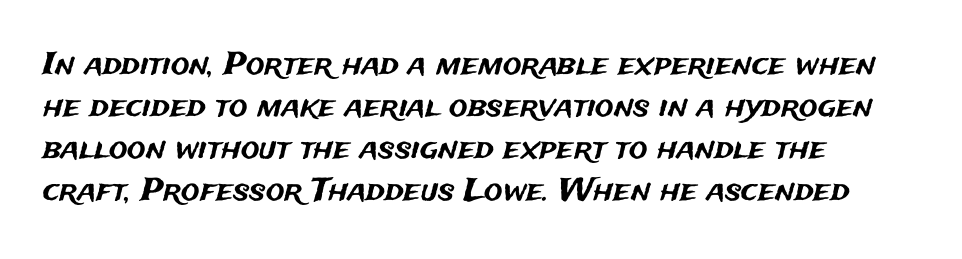
Q: Is the text italic (slanted)? A: Yes.
Q: Is the typeface a serif or a sans-serif typeface? A: Sans-serif.
Q: Is the text underlined? A: No.
Q: How is the paragraph aligned? A: Left-aligned.
Q: Is the spacing between letters normal or unusually wide? A: Normal.
Q: Is the spacing between lines tight, normal or loose? A: Normal.
Q: Width (condensed, normal, or wide)? A: Normal.
Q: Stroke contrast? A: Medium.
Q: x-height? A: Medium.
Q: Monospaced? A: No.
